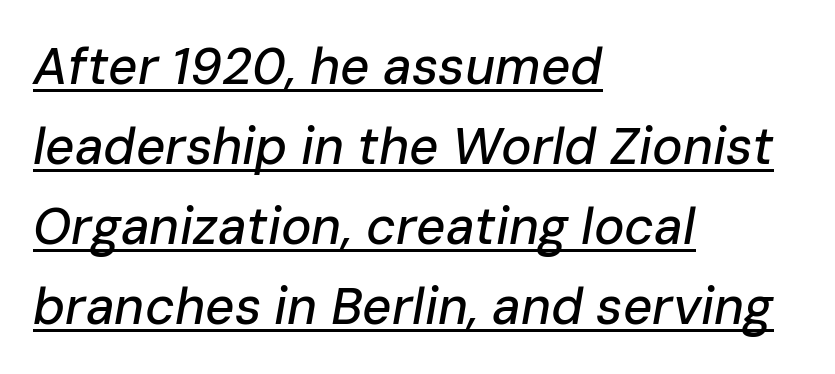
The image shows 51 px text type, italic (leaning right); set left-aligned, normal line spacing (1.57x), normal letter spacing, underlined; low stroke contrast and a medium x-height.
